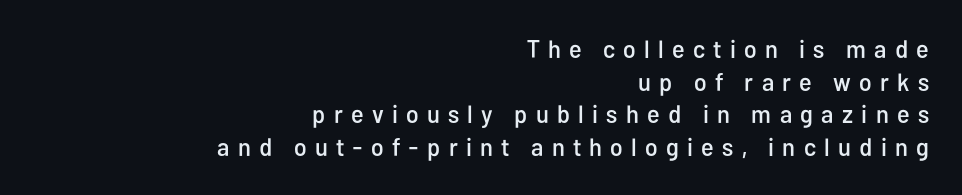
Q: Is the text italic (slanted)? A: No, it is upright.
Q: Is the text underlined? A: No.
Q: How is the paragraph aligned? A: Right-aligned.
Q: Is the spacing between letters normal or unusually wide? A: Unusually wide.
Q: Is the spacing between lines tight, normal or loose? A: Normal.
